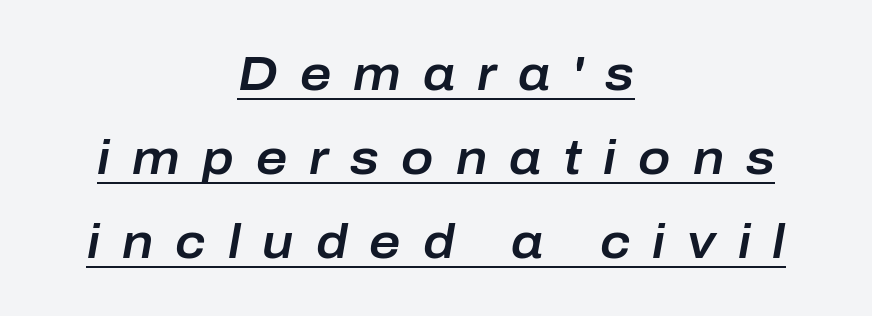
The rendering inserts visible extra space after every character. This sample has the flowing, uneven cadence of proportional lettering. Teacher's note: observe the equal gaps on both sides — that is centered alignment. The lettering is marked with a stroke running underneath it. This sample uses an oblique cut, with every glyph tilted off the vertical.
